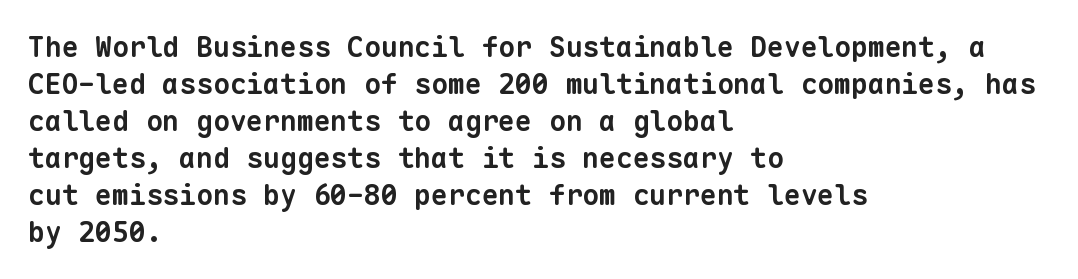
{"serif": "no", "bold": "yes", "weight": "bold", "width": "normal", "stroke_contrast": "low", "x_height": "medium", "monospaced": "yes", "underline": "no", "align": "left", "line_spacing": "normal", "line_spacing_ratio": 1.32, "letter_spacing": "normal", "letter_spacing_em": 0.0, "glyph_px": 28}
